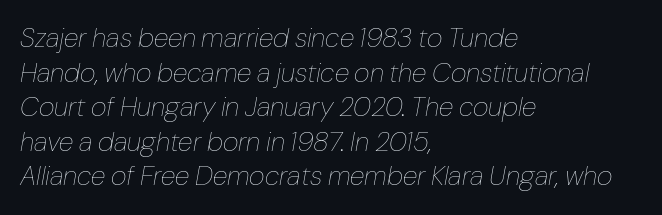
The image shows 27 px text type, italic (leaning right); set left-aligned, normal line spacing (1.28x), normal letter spacing, not underlined.
